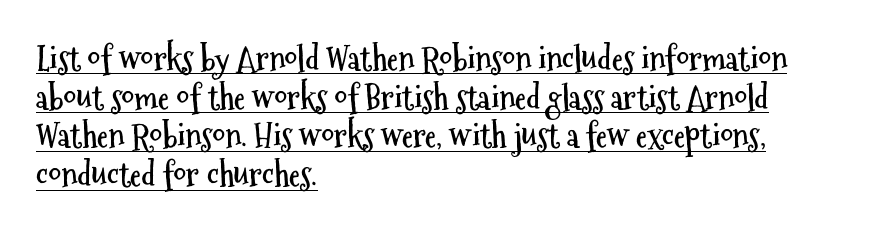
The image shows 32 px semibold, condensed sans-serif type, upright; set left-aligned, line spacing 1.21x, normal letter spacing, underlined; medium stroke contrast and a medium x-height.
